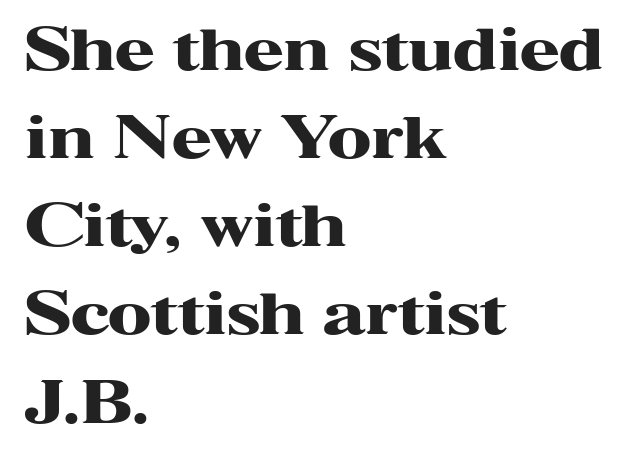
Q: Is the text bold? A: Yes.
Q: Is the text italic (slanted)? A: No, it is upright.
Q: Is the typeface a serif or a sans-serif typeface? A: Serif.
Q: Is the text underlined? A: No.
Q: How is the paragraph aligned? A: Left-aligned.
Q: Is the spacing between letters normal or unusually wide? A: Normal.
Q: Is the spacing between lines tight, normal or loose? A: Normal.
Q: Width (condensed, normal, or wide)? A: Wide.
Q: Stroke contrast? A: High.
Q: x-height? A: Medium.
Q: Monospaced? A: No.
